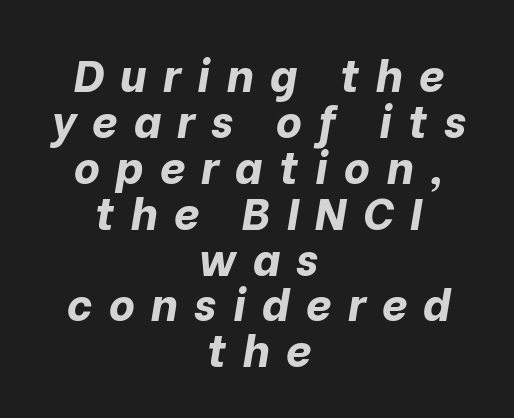
The image shows 45 px bold type, italic (leaning right); set centered, tight line spacing (1.02x), unusually wide letter spacing (+0.36 em), not underlined; low stroke contrast and a medium x-height.
